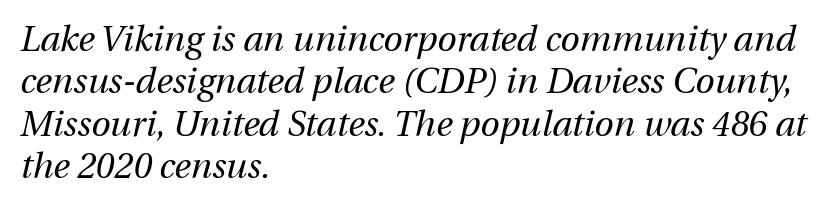
The image shows 35 px regular-weight type, italic (leaning right); set left-aligned, line spacing 1.21x, normal letter spacing, not underlined; medium stroke contrast and a medium x-height.
